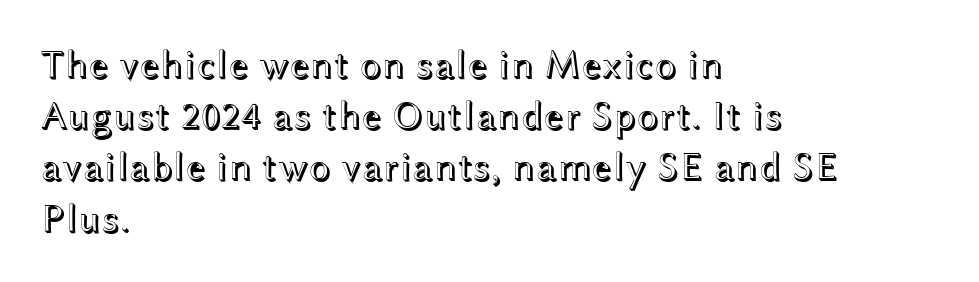
These lines sit exactly where default settings would place them. Note the varied advance widths — an 'i' is clearly narrower than an 'm'. Reading down the block, your eye returns to a fixed left position each line. This is the regular roman posture of the typeface. The tracking reads as untouched default to a designer's eye.
